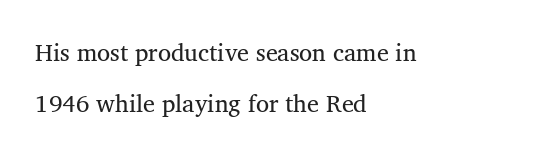
Line spacing here is loose. Teacher's note: observe the even left margin — that is flush-left alignment. This reads as an unemphasized weight, regular at the heaviest. Descenders hang freely into open space. Do the letters lean? They stand straight. Does extra space separate the letters? No, they use regular spacing.
